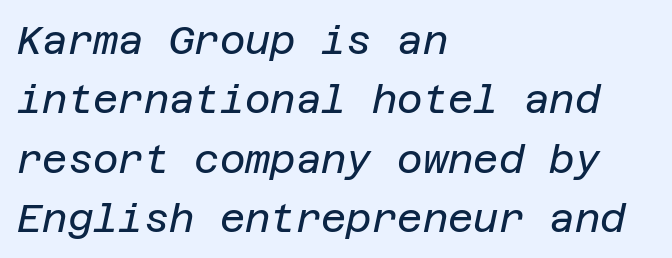
Q: Is the text bold? A: No.
Q: Is the text italic (slanted)? A: Yes, it leans right by about 12 degrees.
Q: Is the text underlined? A: No.
Q: How is the paragraph aligned? A: Left-aligned.
Q: Is the spacing between letters normal or unusually wide? A: Normal.
Q: Is the spacing between lines tight, normal or loose? A: Normal.
Q: Width (condensed, normal, or wide)? A: Normal.
Q: Stroke contrast? A: Low.
Q: x-height? A: Large.
